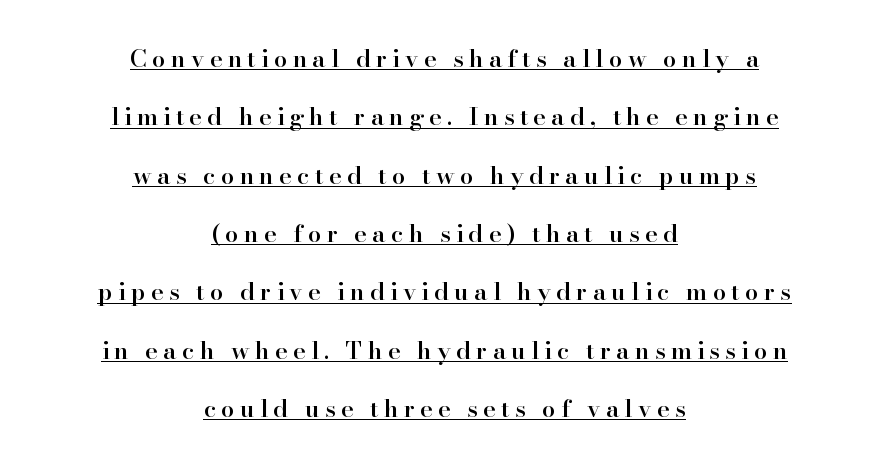
Q: Is the text bold? A: Semi-bold.
Q: Is the text italic (slanted)? A: No, it is upright.
Q: Is the text underlined? A: Yes.
Q: How is the paragraph aligned? A: Centered.
Q: Is the spacing between letters normal or unusually wide? A: Unusually wide.
Q: Is the spacing between lines tight, normal or loose? A: Loose.
